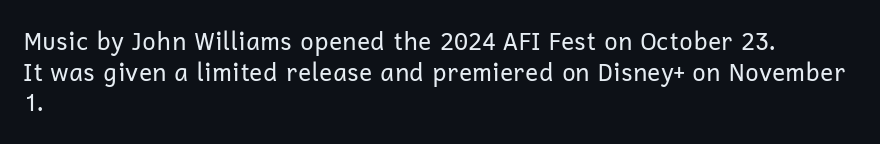
{"italic": "no", "bold": "no", "underline": "no", "align": "left", "line_spacing": "normal", "line_spacing_ratio": 1.28, "letter_spacing": "normal", "letter_spacing_em": 0.0, "glyph_px": 24}
